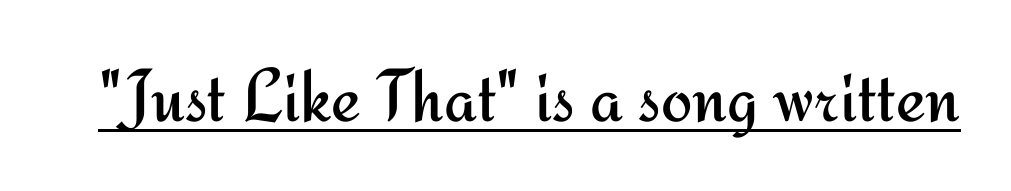
Q: Is the text bold? A: No.
Q: Is the text italic (slanted)? A: No, it is upright.
Q: Is the typeface a serif or a sans-serif typeface? A: Sans-serif.
Q: Is the text underlined? A: Yes.
Q: Is the spacing between letters normal or unusually wide? A: Normal.
Q: Width (condensed, normal, or wide)? A: Normal.
Q: Stroke contrast? A: Medium.
Q: x-height? A: Small.
Q: Monospaced? A: No.
